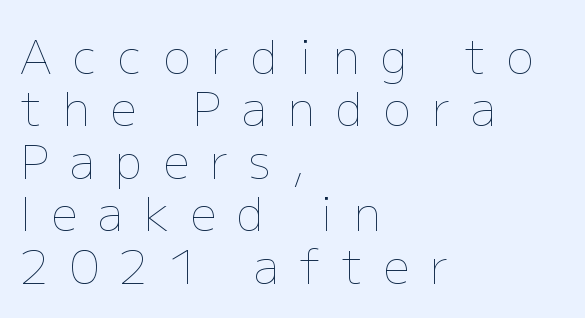
{"italic": "no", "bold": "no", "weight": "thin", "width": "normal", "stroke_contrast": "low", "x_height": "medium", "monospaced": "no", "underline": "no", "align": "left", "line_spacing": "tight", "line_spacing_ratio": 1.14, "letter_spacing": "wide", "letter_spacing_em": 0.46, "glyph_px": 46}
